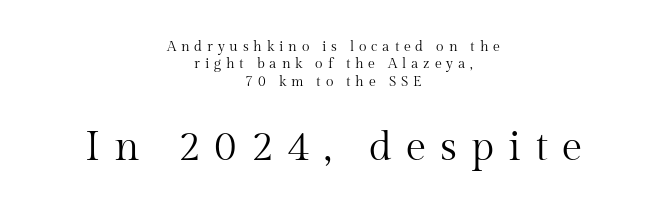
These lines were composed using upright roman letters. Leading matches the norm, producing a regular column. The emphasis by scale lands on block number two, below. Heft: none added — not bold. No word sits above an underline.
